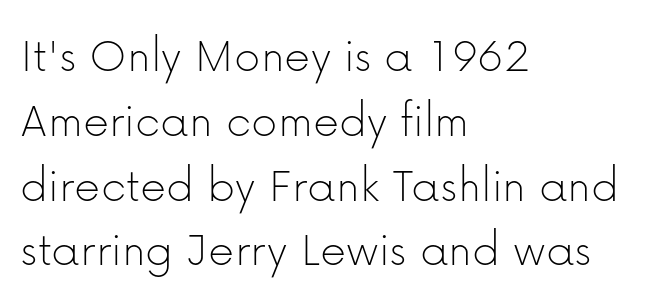
Q: Is the text bold? A: No.
Q: Is the text italic (slanted)? A: No, it is upright.
Q: Is the typeface a serif or a sans-serif typeface? A: Sans-serif.
Q: Is the text underlined? A: No.
Q: How is the paragraph aligned? A: Left-aligned.
Q: Is the spacing between letters normal or unusually wide? A: Normal.
Q: Is the spacing between lines tight, normal or loose? A: Normal.
Q: Width (condensed, normal, or wide)? A: Normal.
Q: Stroke contrast? A: Low.
Q: x-height? A: Medium.
Q: Monospaced? A: No.
